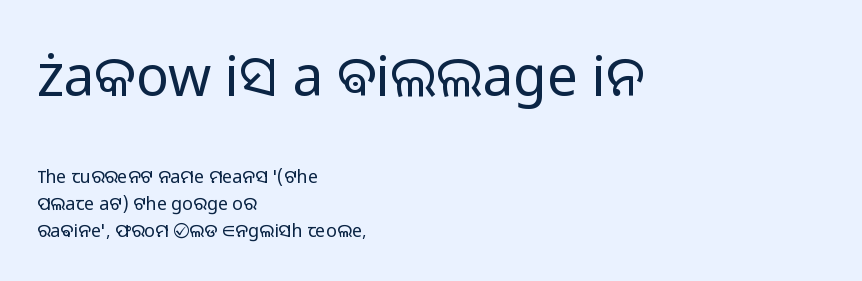
How would I describe the line gaps? Plain and ordinary. Does extra space separate the letters? No, they use regular spacing. A light-to-regular cut is what we see here. Honestly, there is no underline to notice here at all. These two chunks differ in scale, with the top chunk taking the larger measure.
